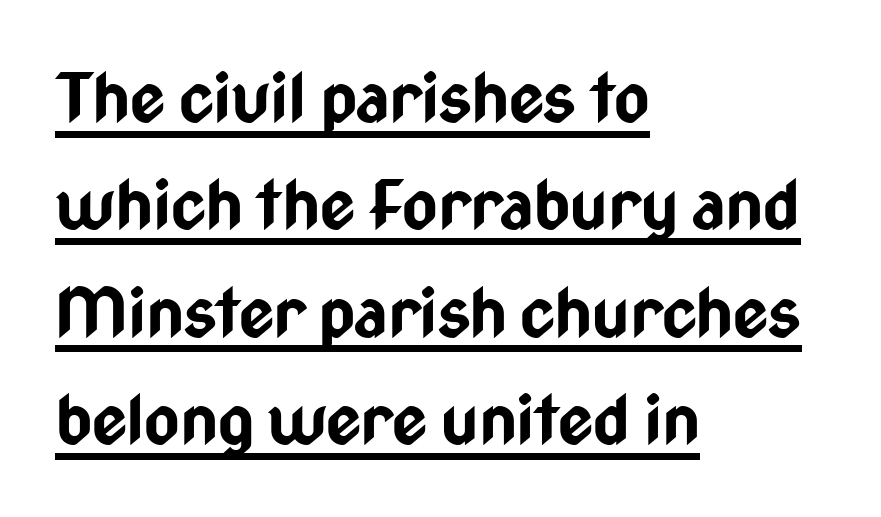
{"serif": "no", "italic": "no", "bold": "yes", "weight": "bold", "width": "condensed", "stroke_contrast": "low", "x_height": "medium", "monospaced": "no", "underline": "yes", "align": "left", "line_spacing": "normal", "line_spacing_ratio": 1.58, "letter_spacing": "normal", "letter_spacing_em": 0.0, "glyph_px": 68}
